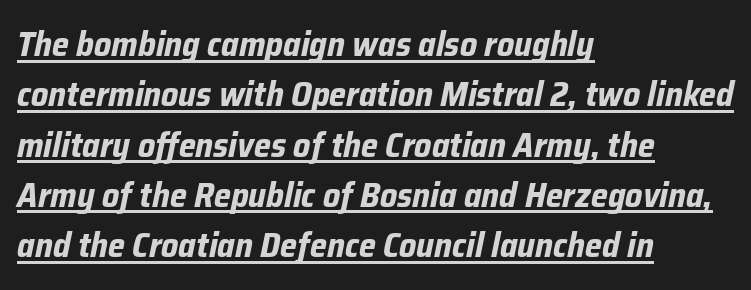
{"italic": "yes", "lean": "right", "slant_degrees": 12, "bold": "yes", "weight": "bold", "width": "normal", "stroke_contrast": "low", "x_height": "medium", "monospaced": "no", "underline": "yes", "align": "left", "line_spacing": "normal", "line_spacing_ratio": 1.48, "letter_spacing": "normal", "letter_spacing_em": 0.0, "glyph_px": 34}
